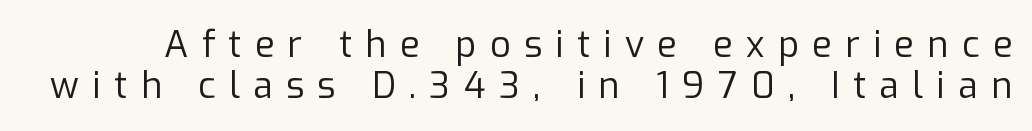
{"serif": "no", "italic": "no", "bold": "no", "weight": "regular", "width": "normal", "stroke_contrast": "low", "x_height": "medium", "monospaced": "no", "underline": "no", "line_spacing": "tight", "line_spacing_ratio": 1.14, "letter_spacing": "wide", "letter_spacing_em": 0.37, "glyph_px": 36}
